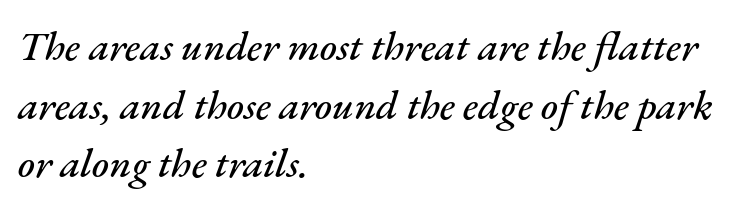
{"italic": "yes", "lean": "right", "slant_degrees": 17, "width": "normal", "stroke_contrast": "medium", "x_height": "small", "monospaced": "no", "underline": "no", "align": "left", "line_spacing": "normal", "line_spacing_ratio": 1.43, "letter_spacing": "normal", "letter_spacing_em": 0.0, "glyph_px": 41}
